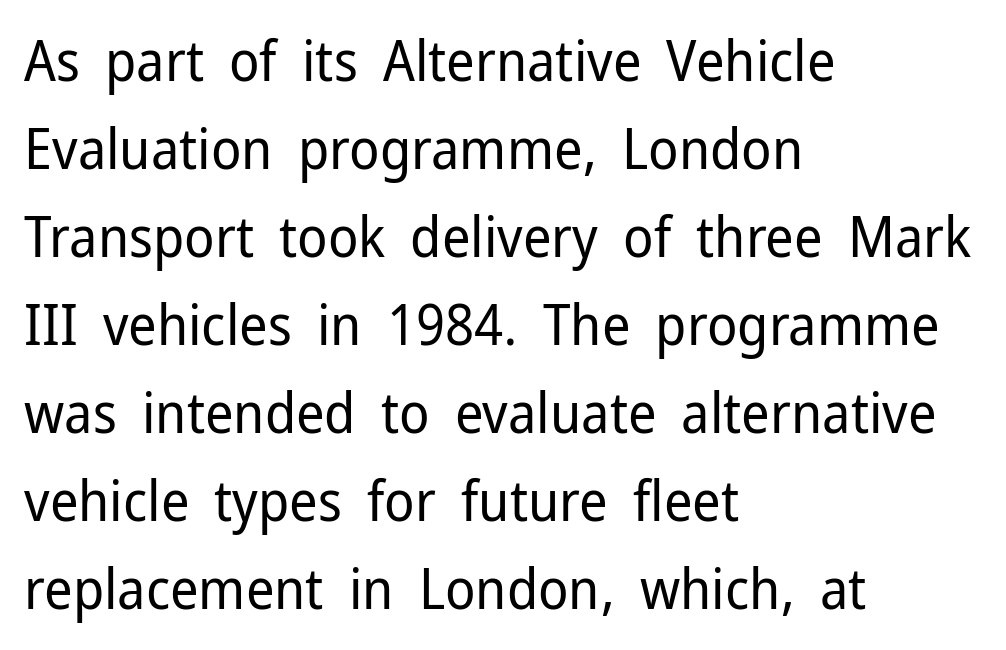
{"serif": "no", "italic": "no", "bold": "no", "weight": "regular", "width": "normal", "stroke_contrast": "low", "x_height": "medium", "monospaced": "no", "underline": "no", "align": "left", "line_spacing": "normal", "line_spacing_ratio": 1.57, "letter_spacing": "normal", "letter_spacing_em": 0.0, "glyph_px": 56}
